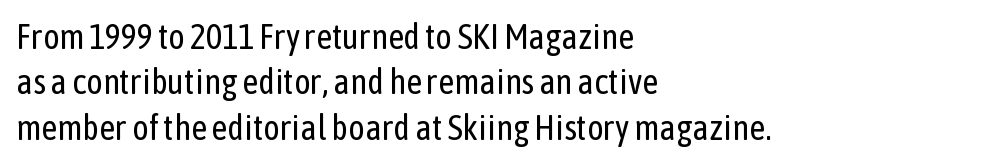
The image shows 35 px regular-weight, condensed sans-serif type, upright; set left-aligned, normal line spacing (1.3x), normal letter spacing, not underlined; low stroke contrast and a medium x-height.
